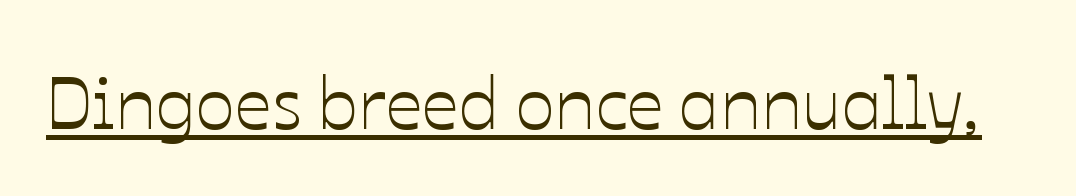
{"italic": "no", "width": "normal", "stroke_contrast": "low", "x_height": "medium", "monospaced": "no", "underline": "yes", "letter_spacing": "normal", "letter_spacing_em": 0.0, "glyph_px": 73}
